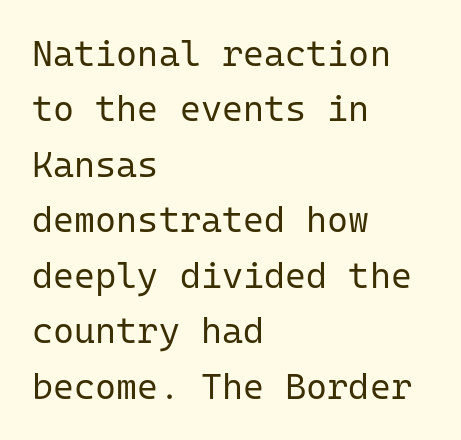
Q: Is the text bold? A: No.
Q: Is the text italic (slanted)? A: No, it is upright.
Q: Is the typeface a serif or a sans-serif typeface? A: Sans-serif.
Q: Is the text underlined? A: No.
Q: How is the paragraph aligned? A: Left-aligned.
Q: Is the spacing between letters normal or unusually wide? A: Normal.
Q: Is the spacing between lines tight, normal or loose? A: Normal.
Q: Width (condensed, normal, or wide)? A: Normal.
Q: Stroke contrast? A: Low.
Q: x-height? A: Medium.
Q: Monospaced? A: Yes.
